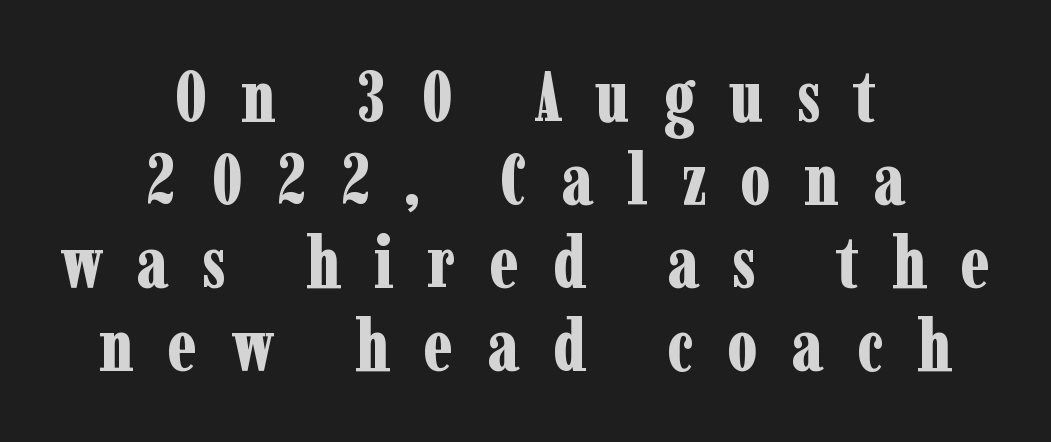
{"serif": "yes", "italic": "no", "bold": "yes", "weight": "bold", "width": "condensed", "stroke_contrast": "low", "x_height": "medium", "monospaced": "no", "underline": "no", "align": "center", "line_spacing_ratio": 1.17, "letter_spacing": "wide", "letter_spacing_em": 0.47, "glyph_px": 71}
